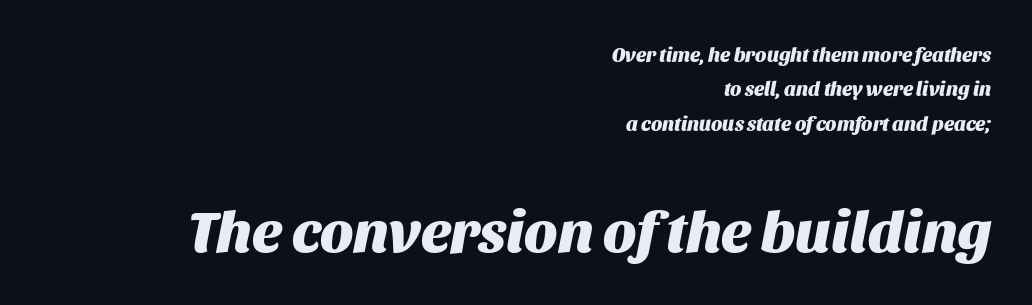
Q: Is the text bold? A: Yes.
Q: Is the text italic (slanted)? A: Yes, it leans right by about 11 degrees.
Q: Is the text underlined? A: No.
Q: How is the paragraph aligned? A: Right-aligned.
Q: Is the spacing between letters normal or unusually wide? A: Normal.
Q: Which block of text is set in a larger size, the first (top) or the second (bottom)? A: The second (bottom) one.
Q: Width (condensed, normal, or wide)? A: Normal.
Q: Stroke contrast? A: Medium.
Q: x-height? A: Large.
Q: Monospaced? A: No.
